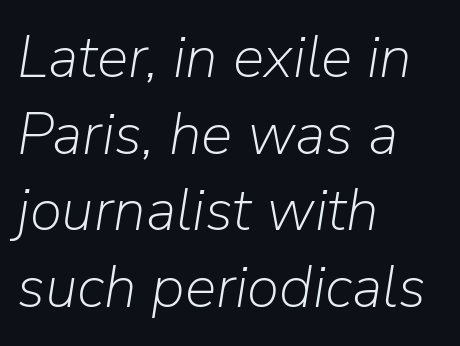
The image shows 59 px light type, italic (leaning right); set left-aligned, normal line spacing (1.3x), normal letter spacing, not underlined; low stroke contrast and a medium x-height.
